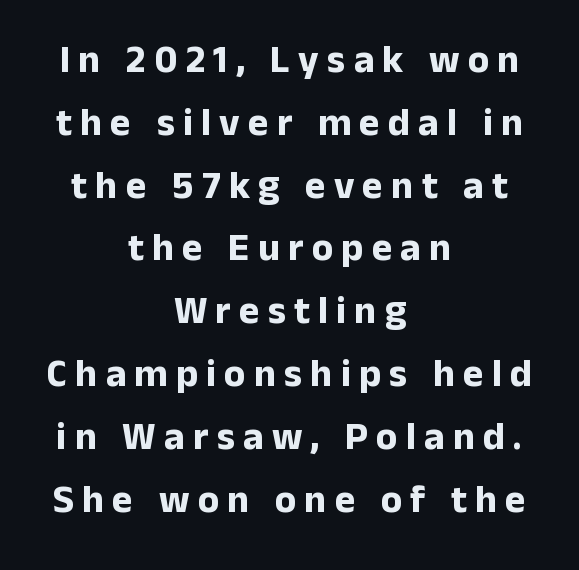
Each letter keeps its own natural width here, so spacing adapts to shape. Students, this is bold: see how much ink each stroke carries. Glyph-to-glyph distance is far greater than everyday printed text. In CSS terms this would be text-align: center. No word sits above an underline. Look at the bottom of the vertical strokes: they stop flat, with no serifs.
